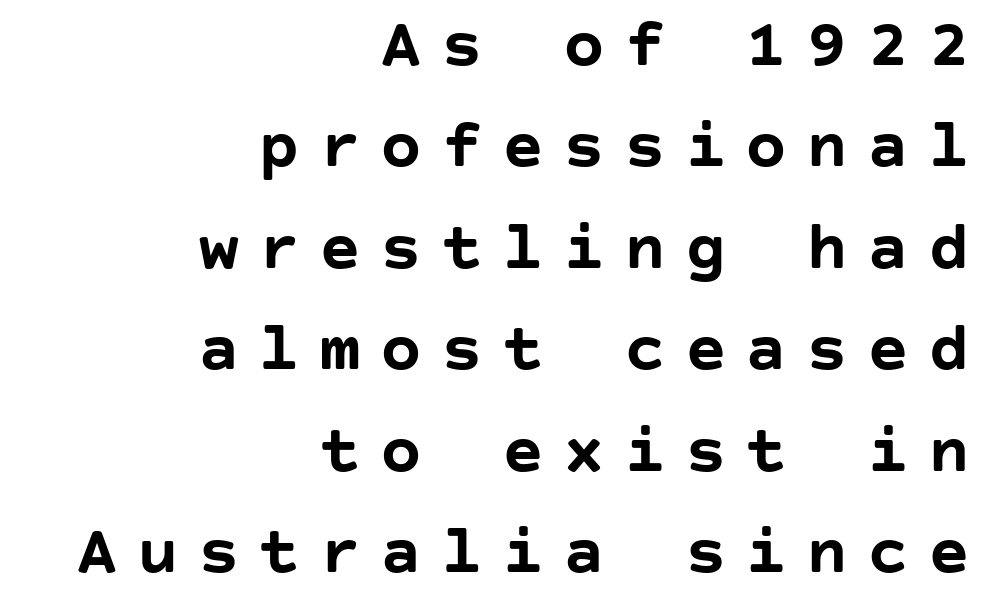
Q: Is the text bold? A: Yes.
Q: Is the text italic (slanted)? A: No, it is upright.
Q: Is the typeface a serif or a sans-serif typeface? A: Sans-serif.
Q: Is the text underlined? A: No.
Q: How is the paragraph aligned? A: Right-aligned.
Q: Is the spacing between letters normal or unusually wide? A: Unusually wide.
Q: Is the spacing between lines tight, normal or loose? A: Normal.
Q: Width (condensed, normal, or wide)? A: Normal.
Q: Stroke contrast? A: Low.
Q: x-height? A: Large.
